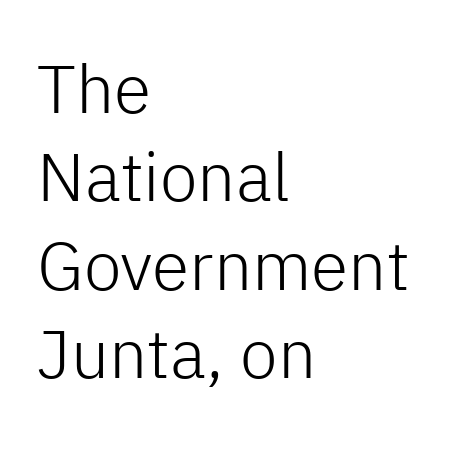
The image shows 68 px light sans-serif type, upright; set left-aligned, normal line spacing (1.3x), normal letter spacing, not underlined; low stroke contrast and a medium x-height.
